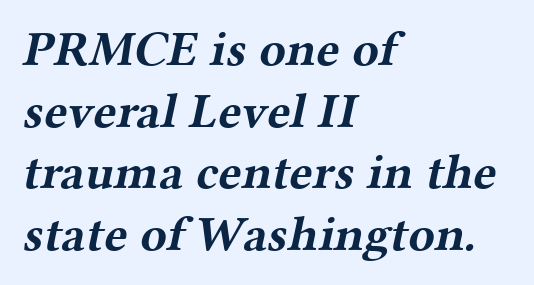
The text was rendered using a seriffed face with decorative stroke endings. Regarding leading, the lines here are spaced in the standard way. Only glyphs here, with clear space below each row. Is the letter spacing exaggerated? No — it looks like the ordinary default.
